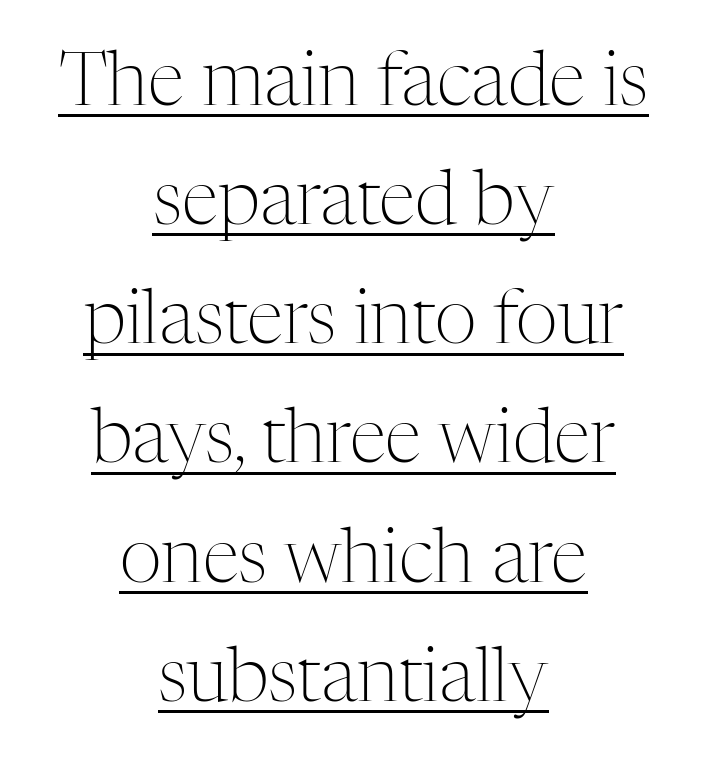
The image shows 74 px light serif type, upright; set centered, normal line spacing (1.61x), normal letter spacing, underlined; medium stroke contrast and a medium x-height.
